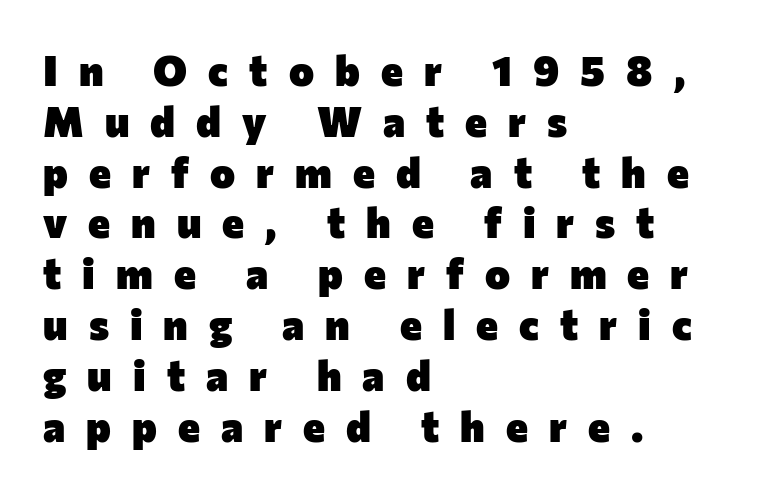
Q: Is the text bold? A: Yes.
Q: Is the text italic (slanted)? A: No, it is upright.
Q: Is the typeface a serif or a sans-serif typeface? A: Sans-serif.
Q: Is the text underlined? A: No.
Q: How is the paragraph aligned? A: Left-aligned.
Q: Is the spacing between letters normal or unusually wide? A: Unusually wide.
Q: Width (condensed, normal, or wide)? A: Normal.
Q: Stroke contrast? A: Low.
Q: x-height? A: Medium.
Q: Monospaced? A: No.
